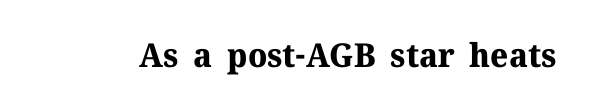
The image shows 33 px bold serif type, upright; set normal letter spacing, not underlined; medium stroke contrast and a medium x-height.
